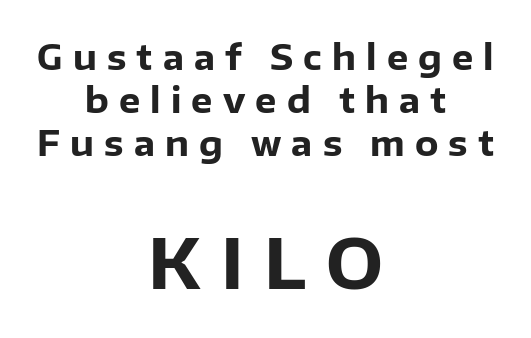
Whoever set this chose a conventional vertical rhythm. Caption: upper text group reduced, lower text group enlarged. Check under the words: just untouched page. Classification — sans serif. Is the letter spacing exaggerated? Yes — the characters are pushed far apart.
